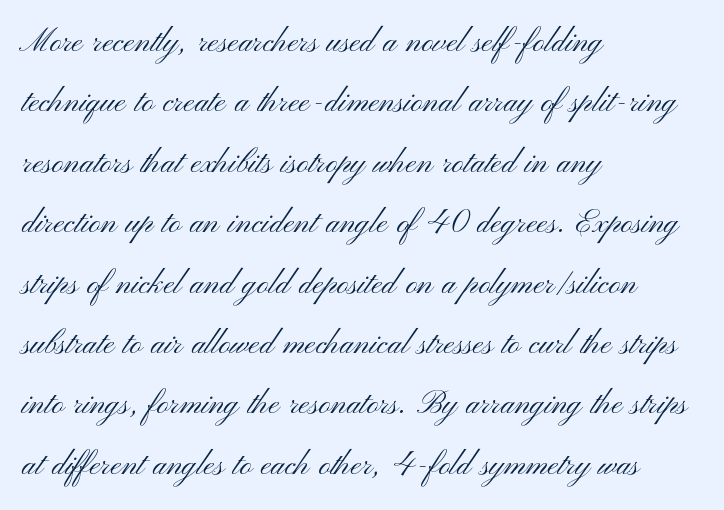
{"serif": "no", "bold": "no", "weight": "light", "width": "wide", "stroke_contrast": "medium", "x_height": "small", "monospaced": "no", "underline": "no", "align": "left", "line_spacing": "normal", "line_spacing_ratio": 1.51, "letter_spacing": "normal", "letter_spacing_em": 0.0, "glyph_px": 40}
